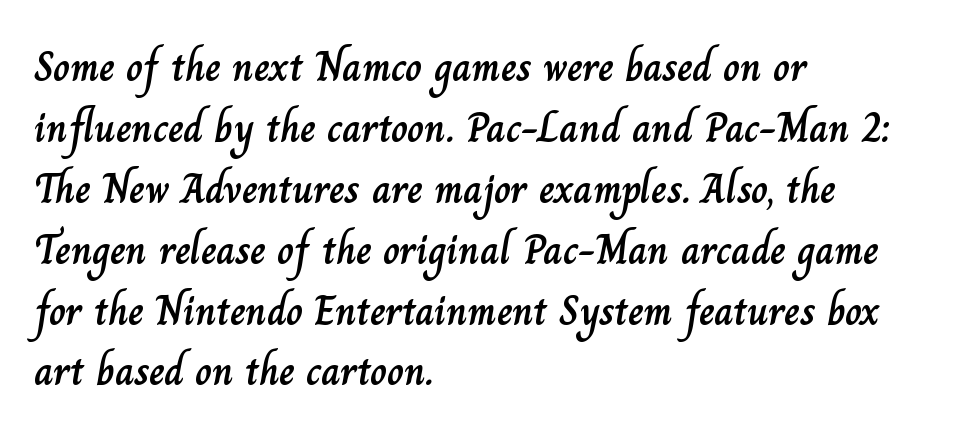
Q: Is the text italic (slanted)? A: Yes.
Q: Is the text underlined? A: No.
Q: How is the paragraph aligned? A: Left-aligned.
Q: Is the spacing between letters normal or unusually wide? A: Normal.
Q: Is the spacing between lines tight, normal or loose? A: Normal.
Q: Width (condensed, normal, or wide)? A: Normal.
Q: Stroke contrast? A: Low.
Q: x-height? A: Small.
Q: Monospaced? A: No.
